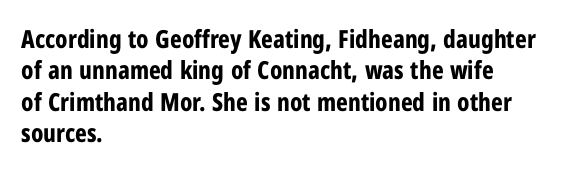
Horizontal alignment here is leftward, the default for most running prose. These lines were composed using upright roman letters. Quick note: underline off. Words appear dense and cohesive because spacing is normal. Honestly, the row spacing looks completely unremarkable. Heft: maximum for text — a bold.
